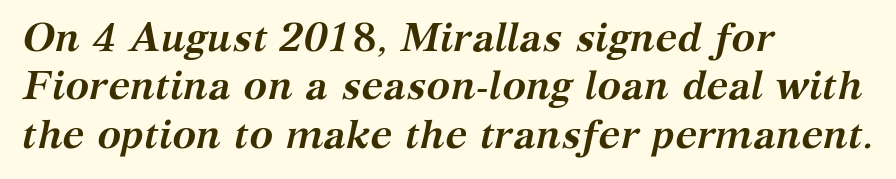
{"serif": "yes", "italic": "yes", "lean": "right", "slant_degrees": 12, "bold": "yes", "weight": "semibold", "width": "normal", "stroke_contrast": "medium", "x_height": "medium", "monospaced": "no", "underline": "no", "align": "left", "line_spacing_ratio": 1.21, "letter_spacing": "normal", "letter_spacing_em": 0.0, "glyph_px": 40}
